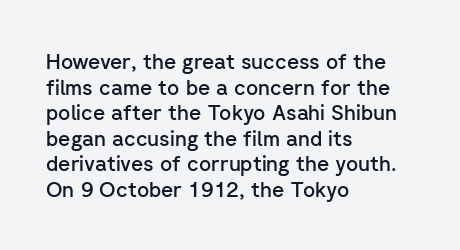
The image shows 21 px text type, upright; set left-aligned, line spacing 1.22x, normal letter spacing, not underlined.
